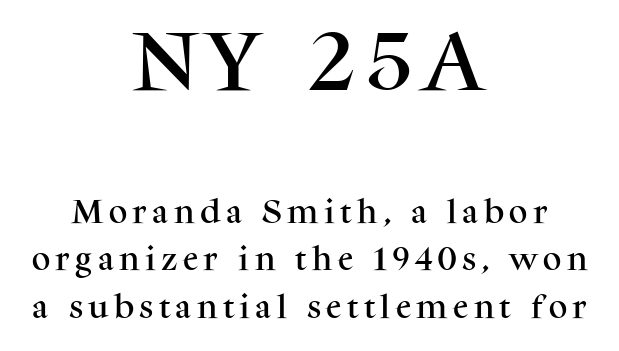
Q: Is the text italic (slanted)? A: No, it is upright.
Q: Is the typeface a serif or a sans-serif typeface? A: Serif.
Q: Is the text underlined? A: No.
Q: How is the paragraph aligned? A: Centered.
Q: Is the spacing between letters normal or unusually wide? A: Unusually wide.
Q: Which block of text is set in a larger size, the first (top) or the second (bottom)? A: The first (top) one.
Q: Width (condensed, normal, or wide)? A: Normal.
Q: Stroke contrast? A: Medium.
Q: x-height? A: Medium.
Q: Monospaced? A: No.
